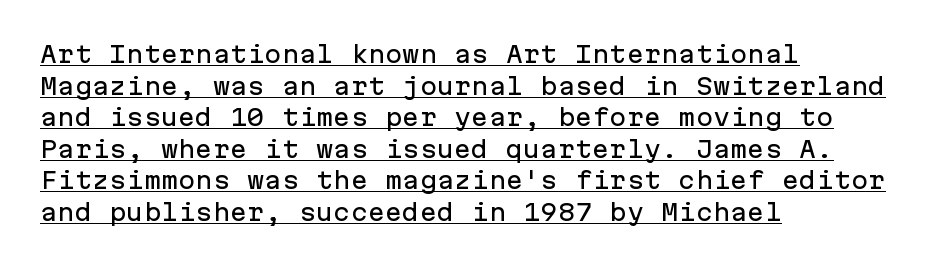
Q: Is the text italic (slanted)? A: No, it is upright.
Q: Is the text underlined? A: Yes.
Q: How is the paragraph aligned? A: Left-aligned.
Q: Is the spacing between letters normal or unusually wide? A: Normal.
Q: Is the spacing between lines tight, normal or loose? A: Normal.
